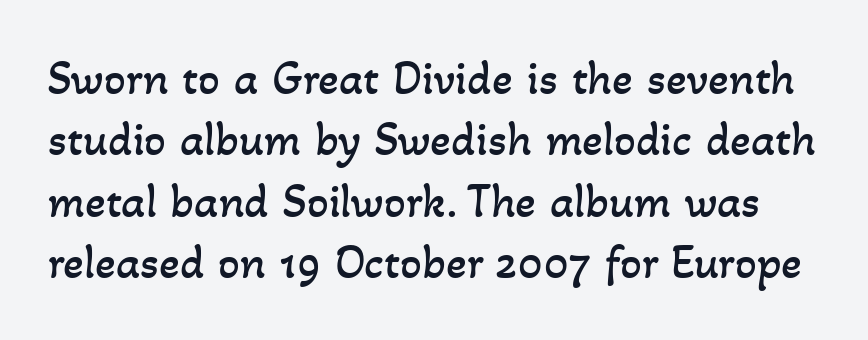
{"bold": "no", "weight": "regular", "width": "normal", "stroke_contrast": "low", "x_height": "small", "monospaced": "no", "underline": "no", "line_spacing": "normal", "line_spacing_ratio": 1.28, "letter_spacing": "normal", "letter_spacing_em": 0.0, "glyph_px": 48}
